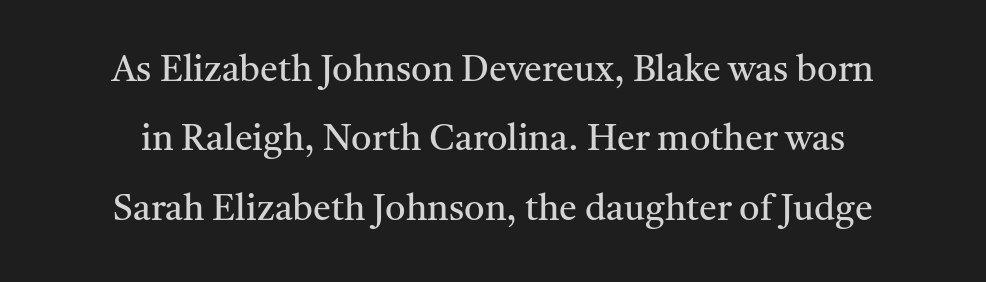
The string is rendered with underlining switched off. Honestly, the letter spacing is just normal — you wouldn't notice it. Interline gaps are noticeably wide in this sample. Upright lettering throughout. Summary of weight: not heavy and not bold.
